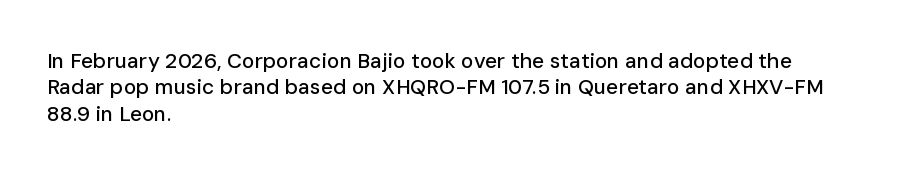
{"italic": "no", "underline": "no", "align": "left", "line_spacing": "normal", "line_spacing_ratio": 1.26, "letter_spacing": "normal", "letter_spacing_em": 0.0, "glyph_px": 21}
